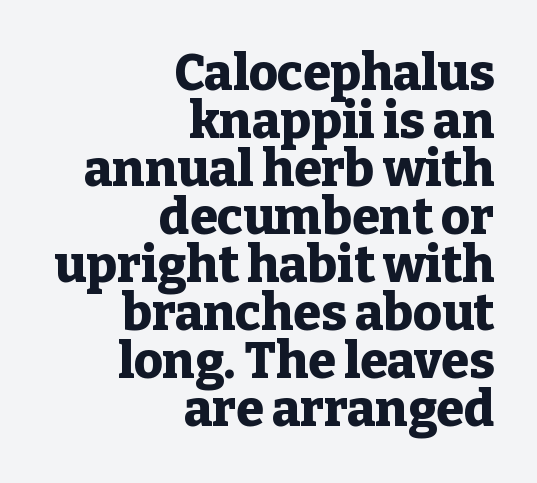
Q: Is the text bold? A: Yes.
Q: Is the text italic (slanted)? A: No, it is upright.
Q: Is the typeface a serif or a sans-serif typeface? A: Serif.
Q: Is the text underlined? A: No.
Q: How is the paragraph aligned? A: Right-aligned.
Q: Is the spacing between letters normal or unusually wide? A: Normal.
Q: Is the spacing between lines tight, normal or loose? A: Tight.
Q: Width (condensed, normal, or wide)? A: Normal.
Q: Stroke contrast? A: Low.
Q: x-height? A: Medium.
Q: Monospaced? A: No.
